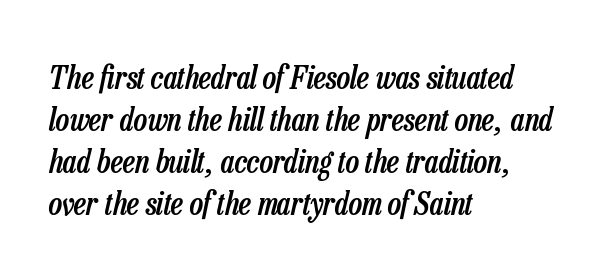
{"italic": "yes", "lean": "right", "slant_degrees": 13, "bold": "semi", "weight": "semibold", "width": "condensed", "stroke_contrast": "low", "x_height": "medium", "monospaced": "no", "underline": "no", "align": "left", "line_spacing": "normal", "line_spacing_ratio": 1.31, "letter_spacing": "normal", "letter_spacing_em": 0.0, "glyph_px": 32}
